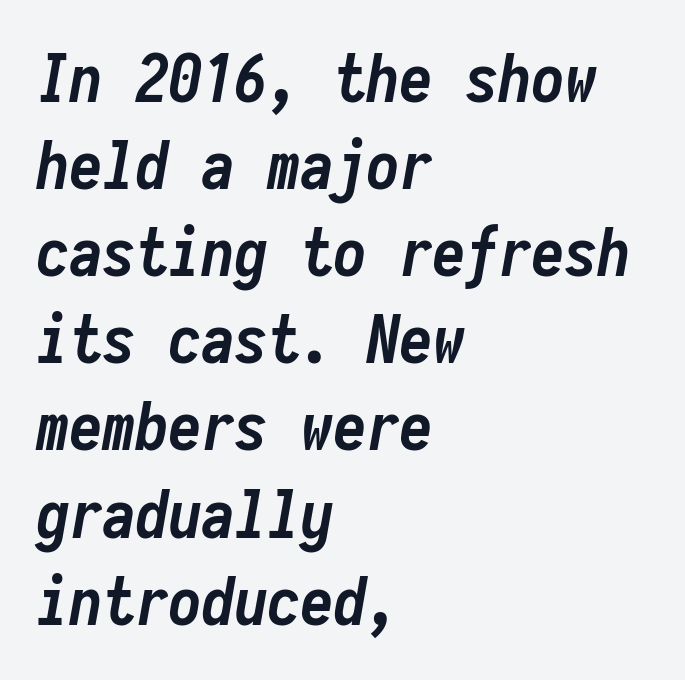
Nobody drew a line under any word here. Weight check: bold — yes, fully. Designer's note — italics engaged. Interline gaps are of average width in this sample. The face used here is monospaced, like something from a code editor. The typesetter chose a ragged-right arrangement here.
